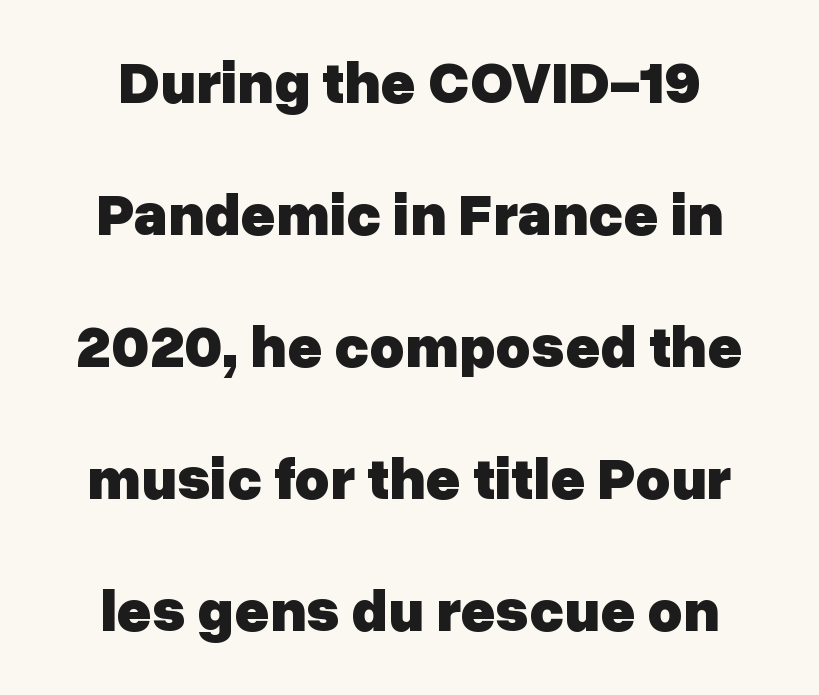
{"serif": "no", "italic": "no", "bold": "yes", "weight": "heavy", "width": "normal", "stroke_contrast": "low", "x_height": "medium", "monospaced": "no", "underline": "no", "align": "center", "line_spacing": "loose", "line_spacing_ratio": 2.2, "letter_spacing": "normal", "letter_spacing_em": 0.0, "glyph_px": 60}
